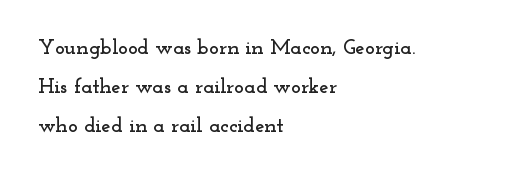
Q: Is the text italic (slanted)? A: No, it is upright.
Q: Is the text underlined? A: No.
Q: How is the paragraph aligned? A: Left-aligned.
Q: Is the spacing between letters normal or unusually wide? A: Normal.
